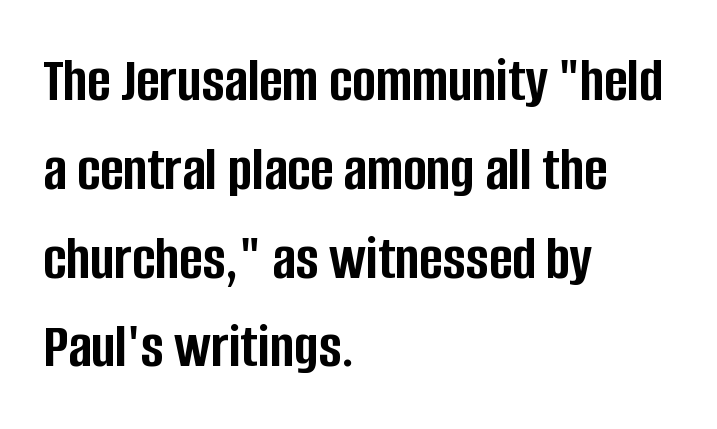
Q: Is the text bold? A: Yes.
Q: Is the text italic (slanted)? A: No, it is upright.
Q: Is the typeface a serif or a sans-serif typeface? A: Sans-serif.
Q: Is the text underlined? A: No.
Q: How is the paragraph aligned? A: Left-aligned.
Q: Is the spacing between letters normal or unusually wide? A: Normal.
Q: Is the spacing between lines tight, normal or loose? A: Normal.
Q: Width (condensed, normal, or wide)? A: Condensed.
Q: Stroke contrast? A: Low.
Q: x-height? A: Large.
Q: Monospaced? A: No.
